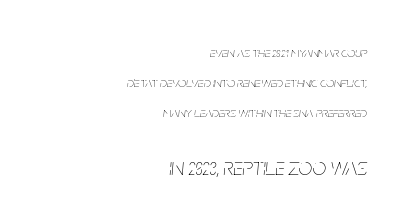
Vertically, the passage feels expansive, rows floating well apart. Summary of weight: not heavy and not bold. The area under the type is left untouched. Is the block centered? No — it sits flush against the right margin. Slant detected: the letters are inclined. Nothing unusual about the tracking: characters are spaced as the font intends.
